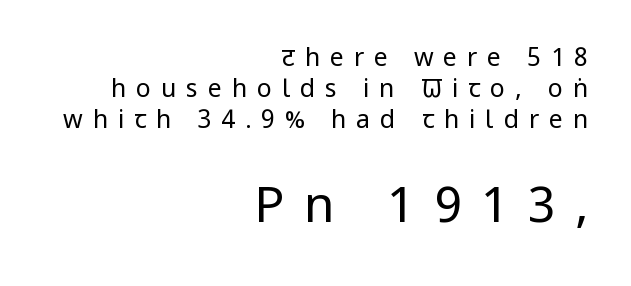
Q: Is the text bold? A: No.
Q: Is the text italic (slanted)? A: No, it is upright.
Q: Is the typeface a serif or a sans-serif typeface? A: Sans-serif.
Q: Is the text underlined? A: No.
Q: How is the paragraph aligned? A: Right-aligned.
Q: Is the spacing between letters normal or unusually wide? A: Unusually wide.
Q: Which block of text is set in a larger size, the first (top) or the second (bottom)? A: The second (bottom) one.
Q: Width (condensed, normal, or wide)? A: Condensed.
Q: Stroke contrast? A: Low.
Q: x-height? A: Large.
Q: Monospaced? A: No.
